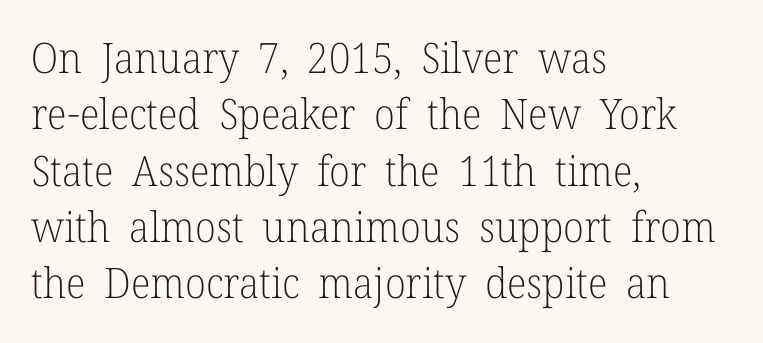
The image shows 42 px light serif type, upright; set left-aligned, normal line spacing (1.34x), normal letter spacing, not underlined; low stroke contrast and a medium x-height.
